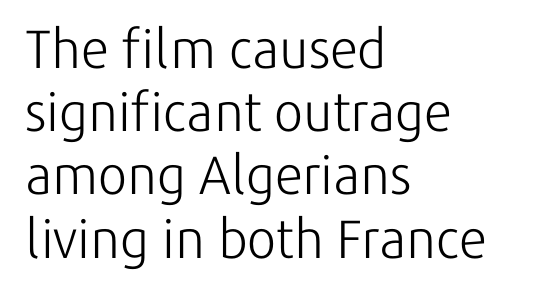
{"serif": "no", "italic": "no", "bold": "no", "weight": "light", "width": "normal", "stroke_contrast": "low", "x_height": "medium", "monospaced": "no", "underline": "no", "align": "left", "line_spacing_ratio": 1.17, "letter_spacing": "normal", "letter_spacing_em": 0.0, "glyph_px": 54}
